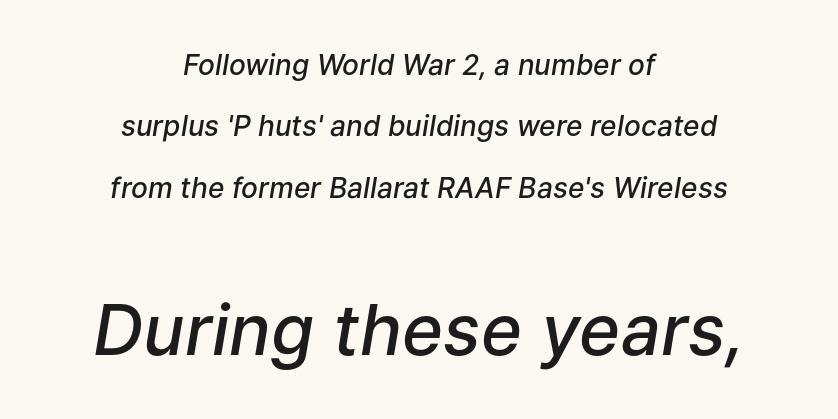
You get the small type first, then a jump to larger type. Honestly, there is no underline to notice here at all. The letters advance in unequal steps, a hallmark of proportional type. Quick note: interline space is abundant. Style check: oblique. A student would call this center alignment; a typographer would say set centered.
